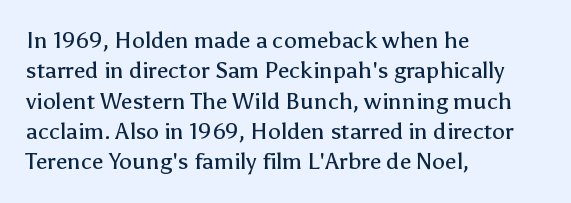
The space directly below the letters is spotless. Caption: standard tracking, unaltered. Vertically, the passage feels balanced, rows spaced as you'd expect. Does the lettering tilt? It doesn't — this is upright.
